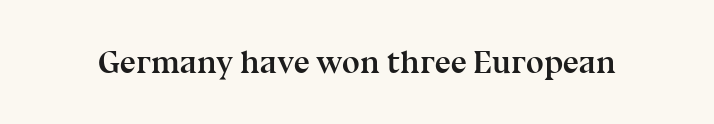
{"serif": "yes", "italic": "no", "bold": "yes", "weight": "semibold", "width": "normal", "stroke_contrast": "medium", "x_height": "medium", "monospaced": "no", "underline": "no", "letter_spacing": "normal", "letter_spacing_em": 0.0, "glyph_px": 32}
